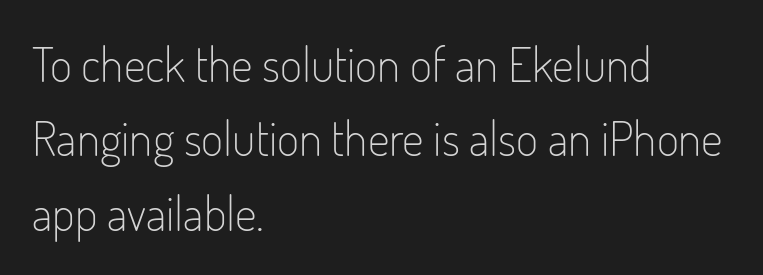
{"serif": "no", "italic": "no", "bold": "no", "weight": "light", "width": "condensed", "stroke_contrast": "low", "x_height": "small", "monospaced": "no", "underline": "no", "align": "left", "line_spacing": "normal", "line_spacing_ratio": 1.55, "letter_spacing": "normal", "letter_spacing_em": 0.0, "glyph_px": 48}
